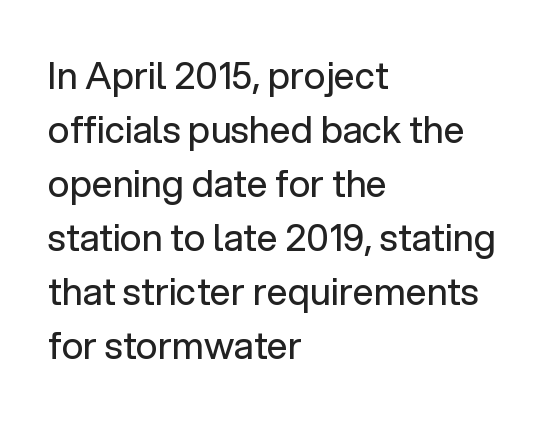
The image shows 37 px regular-weight sans-serif type, upright; set left-aligned, normal line spacing (1.46x), normal letter spacing, not underlined; low stroke contrast and a medium x-height.
